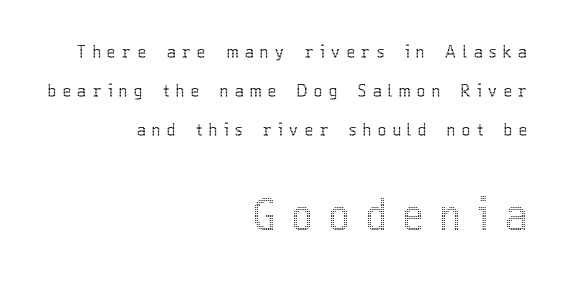
{"italic": "no", "width": "condensed", "x_height": "medium", "monospaced": "no", "underline": "no", "align": "right", "line_spacing": "loose", "line_spacing_ratio": 2.29, "letter_spacing": "wide", "letter_spacing_em": 0.4, "larger_block": "second", "size_ratio": 2.53, "glyph_px": 43}
